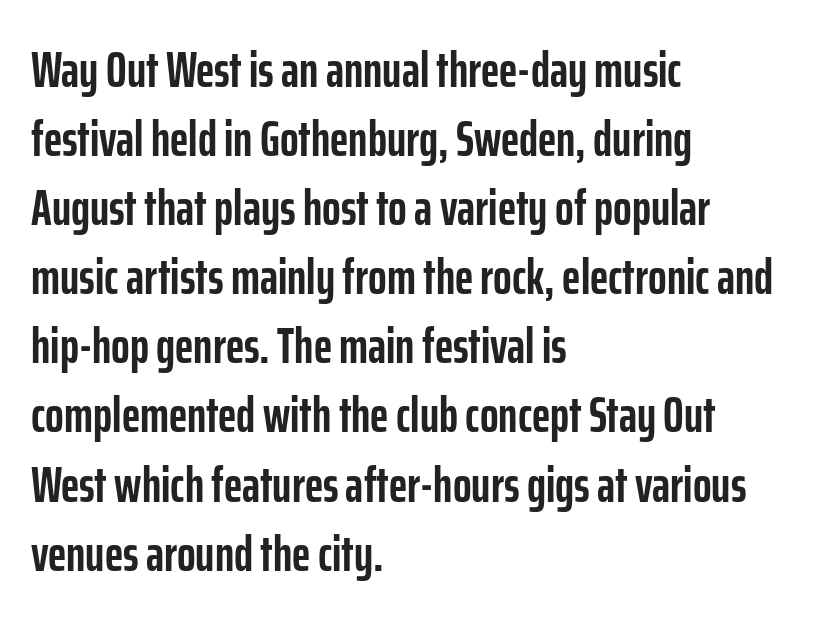
Q: Is the text bold? A: Yes.
Q: Is the text italic (slanted)? A: No, it is upright.
Q: Is the typeface a serif or a sans-serif typeface? A: Sans-serif.
Q: Is the text underlined? A: No.
Q: How is the paragraph aligned? A: Left-aligned.
Q: Is the spacing between letters normal or unusually wide? A: Normal.
Q: Is the spacing between lines tight, normal or loose? A: Normal.
Q: Width (condensed, normal, or wide)? A: Condensed.
Q: Stroke contrast? A: Low.
Q: x-height? A: Medium.
Q: Monospaced? A: No.
